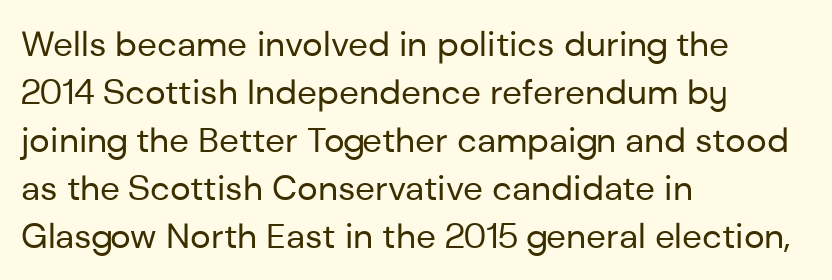
Each row of text sits above clean, open space. A sans-serif font was chosen for this passage. Vertically, the passage feels balanced, rows spaced as you'd expect. Proportional: the letters do not fall into vertical columns.
